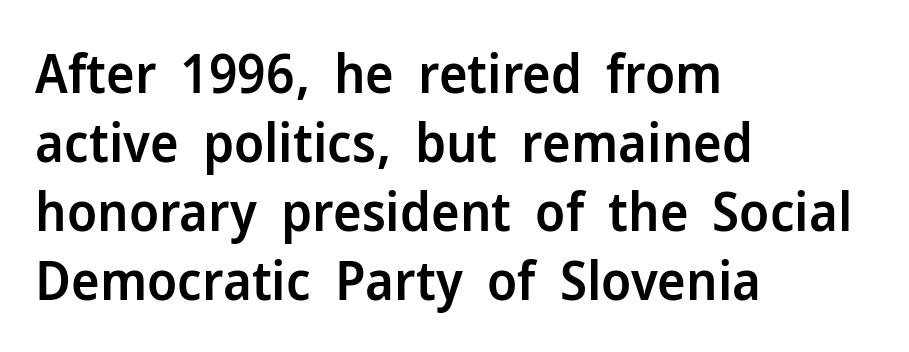
Q: Is the text bold? A: Semi-bold.
Q: Is the text italic (slanted)? A: No, it is upright.
Q: Is the typeface a serif or a sans-serif typeface? A: Sans-serif.
Q: Is the text underlined? A: No.
Q: How is the paragraph aligned? A: Left-aligned.
Q: Is the spacing between letters normal or unusually wide? A: Normal.
Q: Is the spacing between lines tight, normal or loose? A: Normal.
Q: Width (condensed, normal, or wide)? A: Normal.
Q: Stroke contrast? A: Low.
Q: x-height? A: Medium.
Q: Monospaced? A: No.
